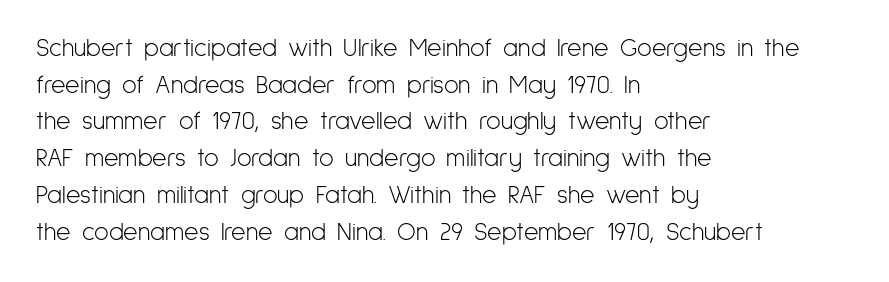
The image shows 25 px text type, upright; set left-aligned, normal line spacing (1.47x), normal letter spacing, not underlined.
